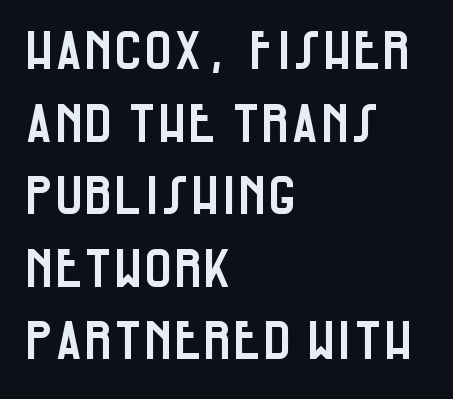
Q: Is the text italic (slanted)? A: No, it is upright.
Q: Is the typeface a serif or a sans-serif typeface? A: Sans-serif.
Q: Is the text underlined? A: No.
Q: How is the paragraph aligned? A: Left-aligned.
Q: Is the spacing between letters normal or unusually wide? A: Normal.
Q: Is the spacing between lines tight, normal or loose? A: Normal.
Q: Width (condensed, normal, or wide)? A: Condensed.
Q: Stroke contrast? A: Low.
Q: x-height? A: Large.
Q: Monospaced? A: No.
